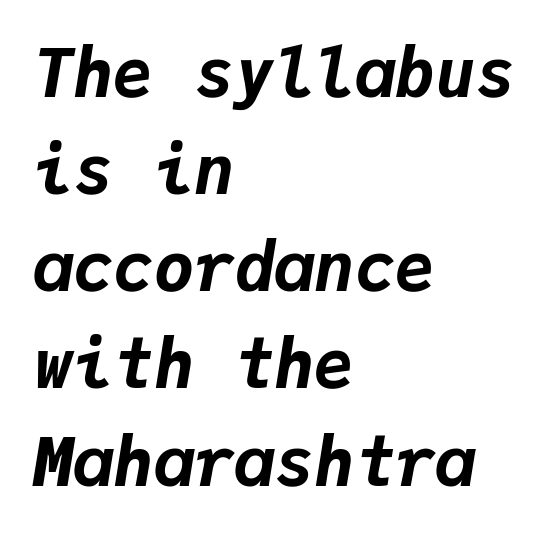
{"italic": "yes", "lean": "right", "slant_degrees": 9, "bold": "yes", "weight": "bold", "width": "normal", "stroke_contrast": "low", "x_height": "medium", "monospaced": "yes", "underline": "no", "align": "left", "line_spacing": "normal", "line_spacing_ratio": 1.45, "letter_spacing": "normal", "letter_spacing_em": 0.0, "glyph_px": 67}
